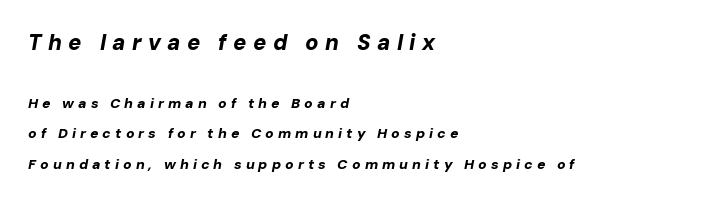
{"italic": "yes", "lean": "right", "slant_degrees": 10, "bold": "yes", "underline": "no", "align": "left", "line_spacing": "loose", "line_spacing_ratio": 2.19, "letter_spacing": "wide", "letter_spacing_em": 0.29, "larger_block": "first", "size_ratio": 1.57, "glyph_px": 22}
